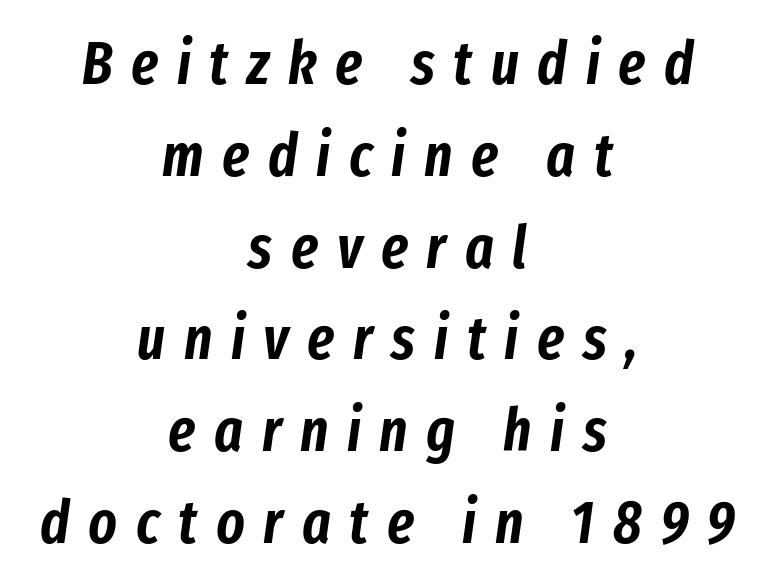
Q: Is the text italic (slanted)? A: Yes, it leans right by about 8 degrees.
Q: Is the text underlined? A: No.
Q: How is the paragraph aligned? A: Centered.
Q: Is the spacing between letters normal or unusually wide? A: Unusually wide.
Q: Is the spacing between lines tight, normal or loose? A: Normal.
Q: Width (condensed, normal, or wide)? A: Condensed.
Q: Stroke contrast? A: Low.
Q: x-height? A: Medium.
Q: Monospaced? A: No.
